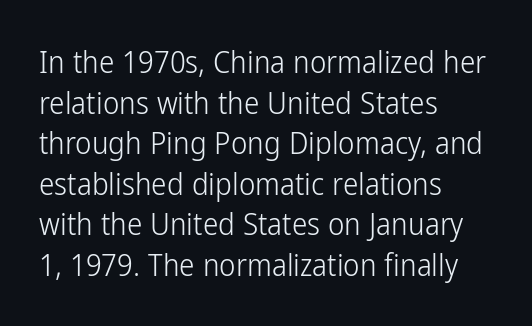
The image shows 31 px light, condensed sans-serif type, upright; set left-aligned, normal line spacing (1.31x), normal letter spacing, not underlined; low stroke contrast and a medium x-height.
